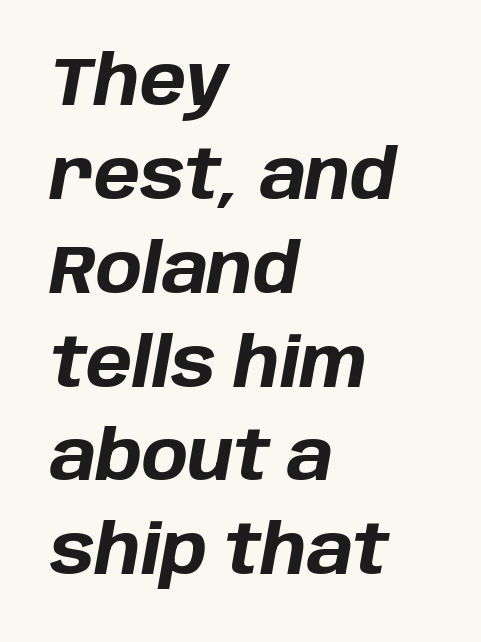
Students, this is bold: see how much ink each stroke carries. A classic flush-left, rag-right setting is used for this passage. The passage shown is typed in a proportional face where columns would drift. The line-height multiplier appears to be the usual default. The area under the type is left untouched.
